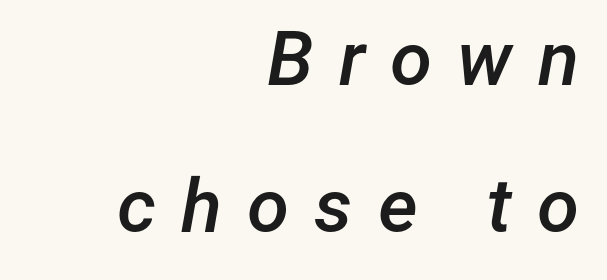
The image shows 76 px semibold type, italic (leaning right); set right-aligned, loose line spacing (1.94x), unusually wide letter spacing (+0.33 em), not underlined; low stroke contrast and a medium x-height.
